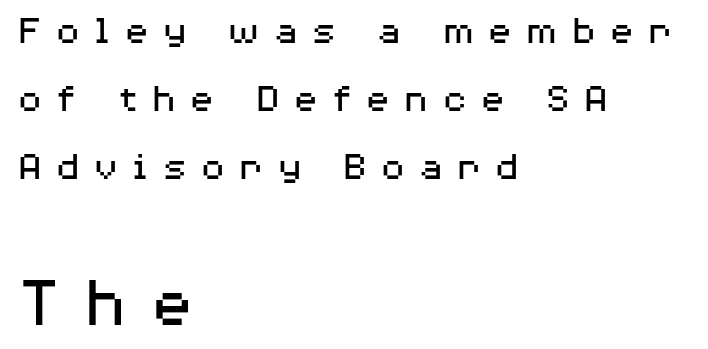
{"serif": "no", "italic": "no", "bold": "no", "weight": "regular", "width": "wide", "stroke_contrast": "medium", "x_height": "medium", "monospaced": "no", "underline": "no", "align": "left", "line_spacing": "normal", "line_spacing_ratio": 1.62, "letter_spacing": "wide", "letter_spacing_em": 0.3, "larger_block": "second", "size_ratio": 1.74, "glyph_px": 73}
